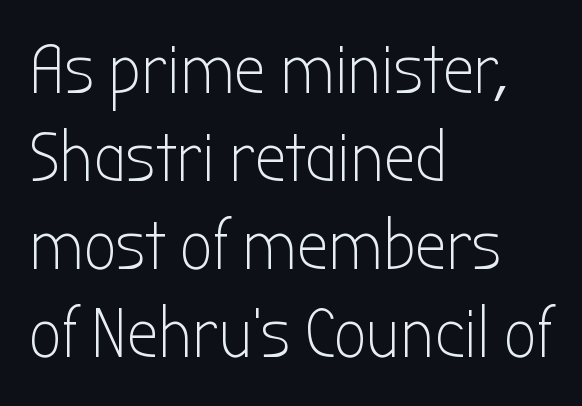
Q: Is the text bold? A: No.
Q: Is the text italic (slanted)? A: No, it is upright.
Q: Is the typeface a serif or a sans-serif typeface? A: Sans-serif.
Q: Is the text underlined? A: No.
Q: How is the paragraph aligned? A: Left-aligned.
Q: Is the spacing between letters normal or unusually wide? A: Normal.
Q: Width (condensed, normal, or wide)? A: Condensed.
Q: Stroke contrast? A: Low.
Q: x-height? A: Medium.
Q: Monospaced? A: No.
